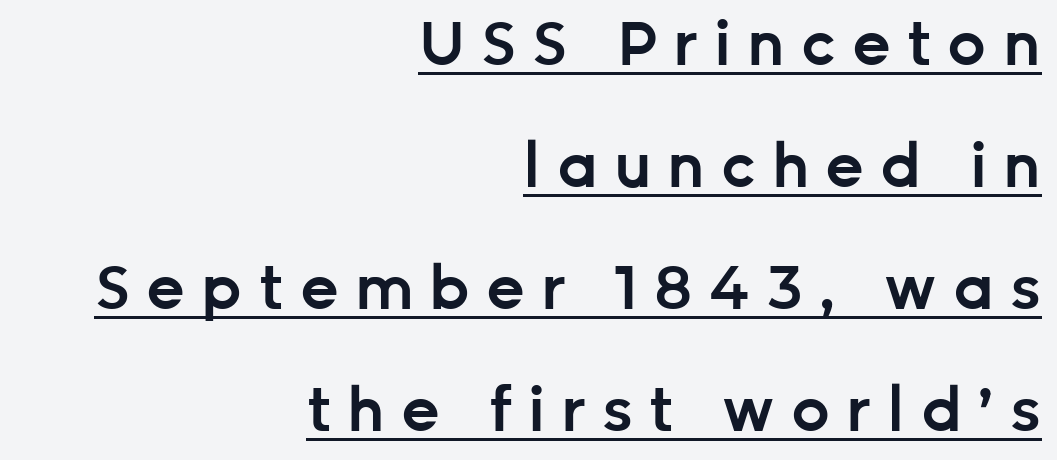
What decoration does the sample have? An underline. When letters stand straight like this, we call the style roman or upright. You could only call the tracking loose — the letters float apart. These lines stack with their right ends in a neat column. These lines stand farther apart than default settings would place them.
